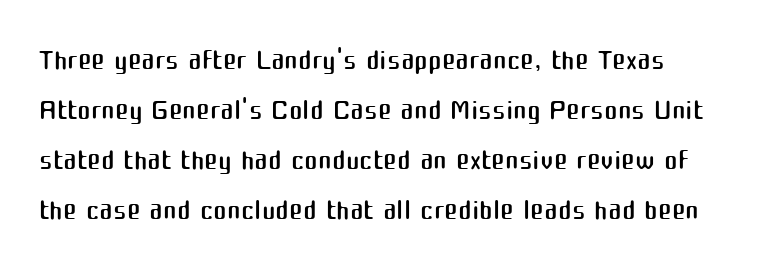
Q: Is the text bold? A: No.
Q: Is the text italic (slanted)? A: No, it is upright.
Q: Is the typeface a serif or a sans-serif typeface? A: Sans-serif.
Q: Is the text underlined? A: No.
Q: Is the spacing between letters normal or unusually wide? A: Normal.
Q: Width (condensed, normal, or wide)? A: Normal.
Q: Stroke contrast? A: Medium.
Q: x-height? A: Medium.
Q: Monospaced? A: No.
